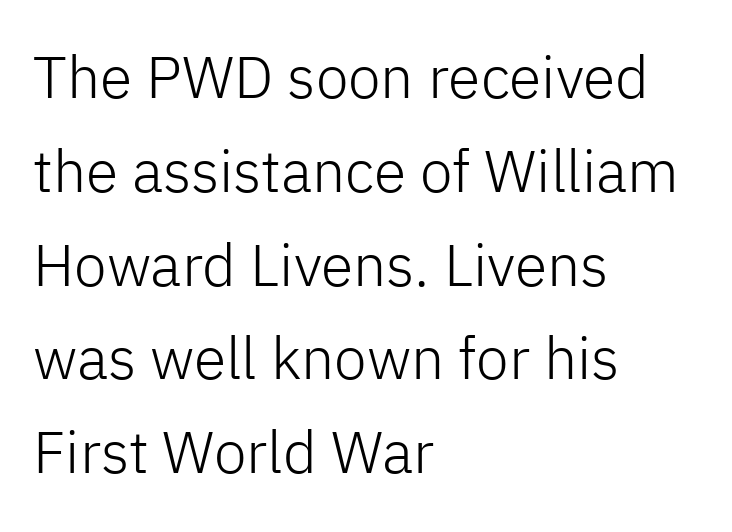
The image shows 59 px light sans-serif type, upright; set left-aligned, normal line spacing (1.59x), normal letter spacing, not underlined; low stroke contrast and a medium x-height.
